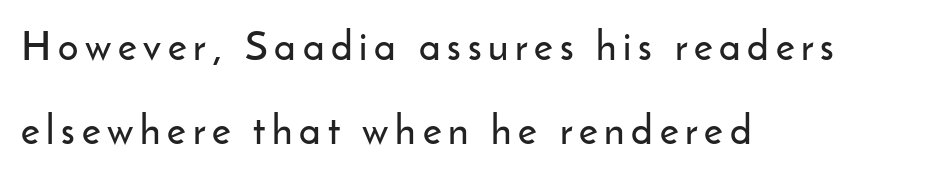
The image shows 40 px sans-serif type, upright; set left-aligned, loose line spacing (2.1x), not underlined; low stroke contrast and a small x-height.
